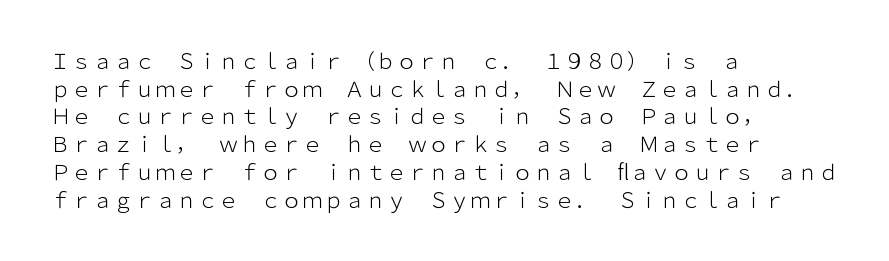
The image shows 21 px text type, upright; set left-aligned, normal line spacing (1.32x), normal letter spacing, not underlined.
